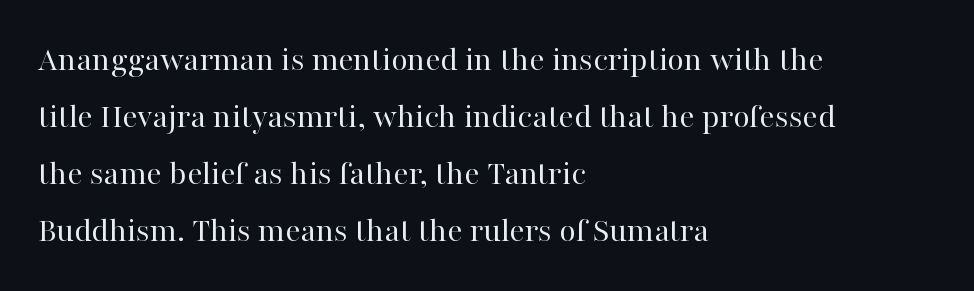
Letter spacing: default. Looks like regular typesetting: each glyph gets only the width it needs. Letters rest on an invisible, unmarked baseline. The type sits square on the baseline with zero lean. Bold? No — there's no thickening of the strokes.
